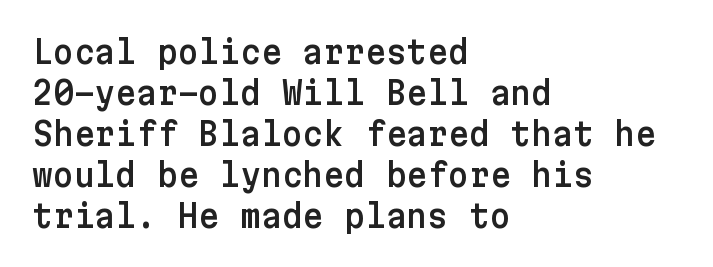
{"serif": "no", "italic": "no", "width": "normal", "stroke_contrast": "low", "x_height": "medium", "underline": "no", "align": "left", "line_spacing": "normal", "line_spacing_ratio": 1.28, "letter_spacing": "normal", "letter_spacing_em": 0.0, "glyph_px": 32}
